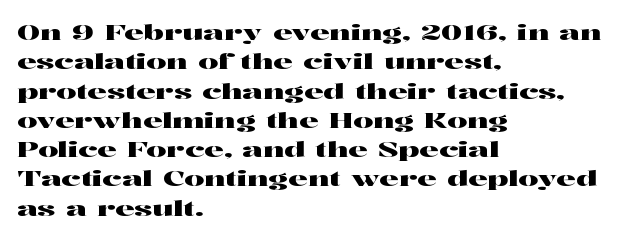
Q: Is the text italic (slanted)? A: No, it is upright.
Q: Is the text underlined? A: No.
Q: How is the paragraph aligned? A: Left-aligned.
Q: Is the spacing between letters normal or unusually wide? A: Normal.
Q: Is the spacing between lines tight, normal or loose? A: Normal.
